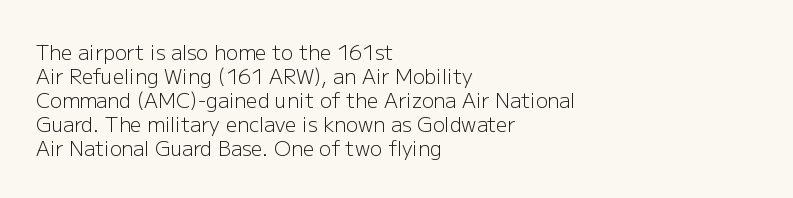
{"italic": "no", "bold": "no", "underline": "no", "align": "left", "line_spacing_ratio": 1.2, "letter_spacing": "normal", "letter_spacing_em": 0.0, "glyph_px": 20}
